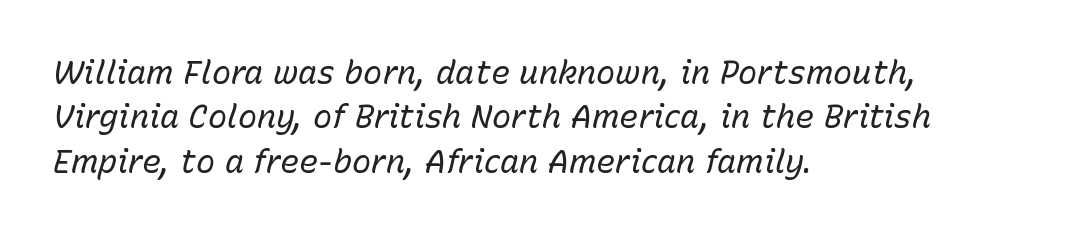
The image shows 32 px regular-weight type, italic (leaning right); set left-aligned, normal line spacing (1.39x), normal letter spacing, not underlined; low stroke contrast and a medium x-height.
